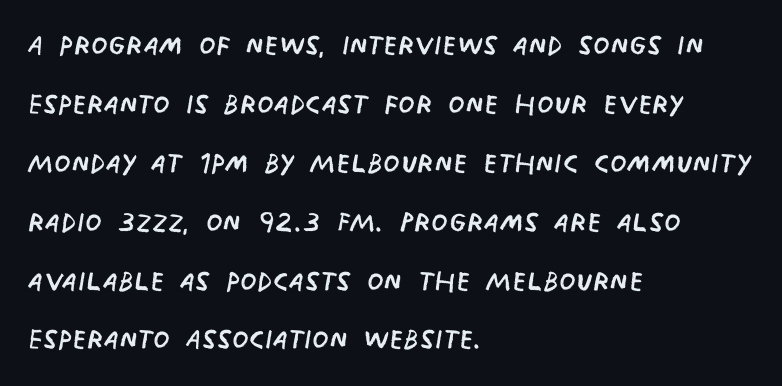
Q: Is the text bold? A: No.
Q: Is the typeface a serif or a sans-serif typeface? A: Sans-serif.
Q: Is the text underlined? A: No.
Q: How is the paragraph aligned? A: Left-aligned.
Q: Is the spacing between letters normal or unusually wide? A: Normal.
Q: Is the spacing between lines tight, normal or loose? A: Normal.
Q: Width (condensed, normal, or wide)? A: Condensed.
Q: Stroke contrast? A: Low.
Q: x-height? A: Large.
Q: Monospaced? A: No.
